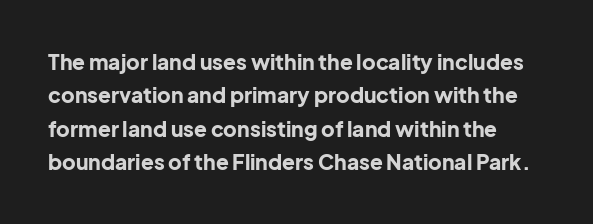
Words appear dense and cohesive because spacing is normal. The characters look thick and weighty, a clear bold. The gap between lines stays unmarked. Summary of vertical rhythm: regular, with standard interline spacing. Characters remain perfectly vertical along every line.
